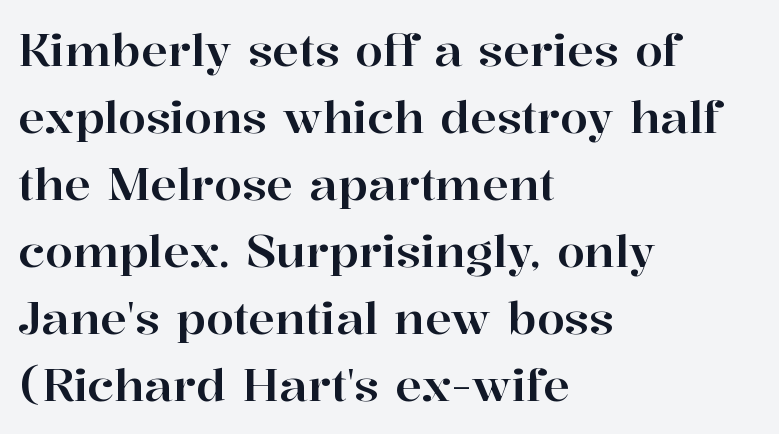
{"serif": "yes", "italic": "no", "width": "normal", "stroke_contrast": "high", "x_height": "medium", "monospaced": "no", "underline": "no", "align": "left", "line_spacing": "normal", "line_spacing_ratio": 1.49, "letter_spacing": "normal", "letter_spacing_em": 0.0, "glyph_px": 45}
